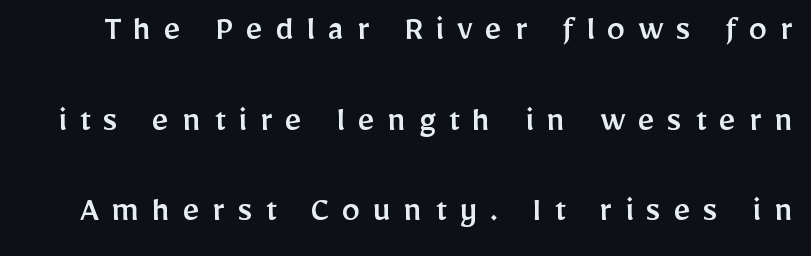
Q: Is the text italic (slanted)? A: No, it is upright.
Q: Is the typeface a serif or a sans-serif typeface? A: Sans-serif.
Q: Is the text underlined? A: No.
Q: Is the spacing between letters normal or unusually wide? A: Unusually wide.
Q: Is the spacing between lines tight, normal or loose? A: Loose.
Q: Width (condensed, normal, or wide)? A: Normal.
Q: Stroke contrast? A: Low.
Q: x-height? A: Medium.
Q: Monospaced? A: No.
